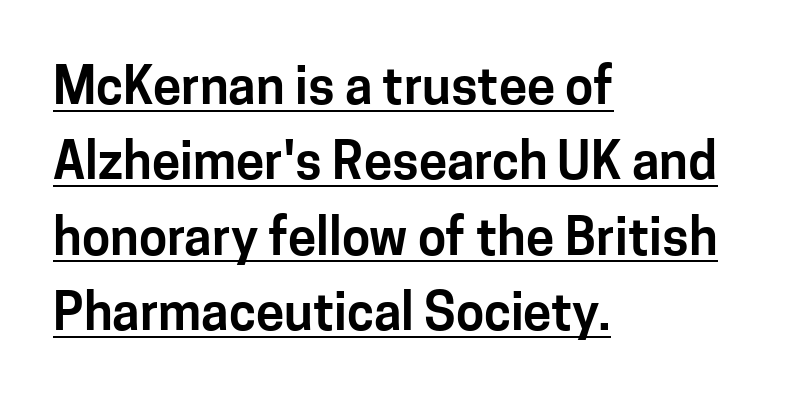
{"serif": "no", "italic": "no", "width": "normal", "stroke_contrast": "low", "x_height": "medium", "monospaced": "no", "underline": "yes", "align": "left", "line_spacing": "normal", "line_spacing_ratio": 1.48, "letter_spacing": "normal", "letter_spacing_em": 0.0, "glyph_px": 51}
